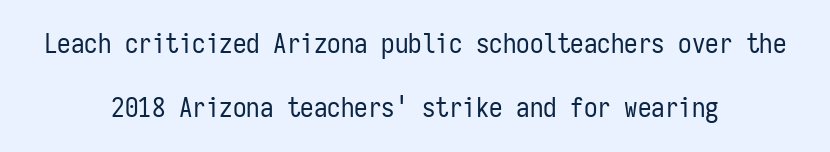
Plain, unruled lines of type. These lines stack symmetrically, like a column narrowing and widening about its center. These lines keep a tight, regular rhythm from letter to letter. Ink coverage per letter is moderate at most.
